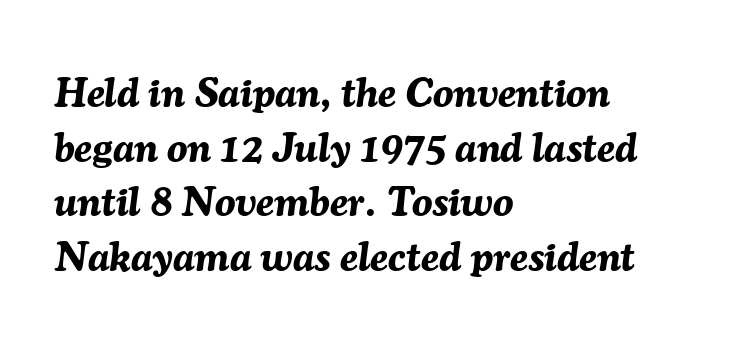
{"italic": "yes", "lean": "right", "slant_degrees": 7, "bold": "yes", "weight": "bold", "width": "normal", "stroke_contrast": "medium", "x_height": "medium", "monospaced": "no", "underline": "no", "align": "left", "line_spacing": "normal", "line_spacing_ratio": 1.33, "letter_spacing": "normal", "letter_spacing_em": 0.0, "glyph_px": 41}
